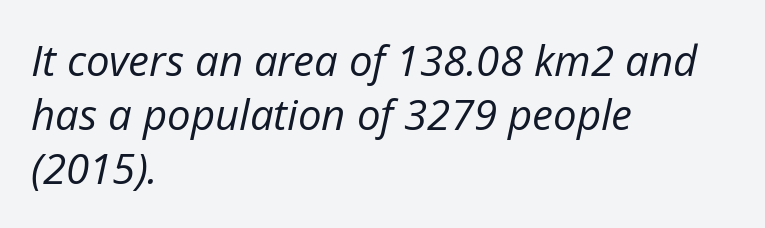
Q: Is the text bold? A: No.
Q: Is the text italic (slanted)? A: Yes, it leans right by about 12 degrees.
Q: Is the text underlined? A: No.
Q: How is the paragraph aligned? A: Left-aligned.
Q: Is the spacing between letters normal or unusually wide? A: Normal.
Q: Is the spacing between lines tight, normal or loose? A: Normal.
Q: Width (condensed, normal, or wide)? A: Normal.
Q: Stroke contrast? A: Low.
Q: x-height? A: Medium.
Q: Monospaced? A: No.
